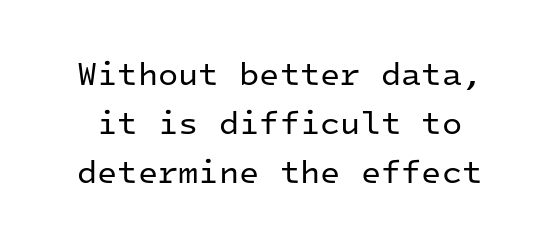
{"serif": "no", "italic": "no", "bold": "no", "weight": "regular", "width": "normal", "stroke_contrast": "low", "x_height": "medium", "monospaced": "yes", "underline": "no", "line_spacing": "normal", "line_spacing_ratio": 1.49, "letter_spacing": "normal", "letter_spacing_em": 0.0, "glyph_px": 33}
